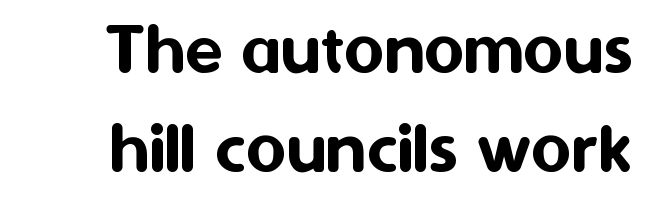
Proportional: the letters do not fall into vertical columns. A typesetter would call this leading conventional body-copy spacing. No feet cap the strokes, marking this as sans-serif type. No extra tracking has been applied to these lines.
